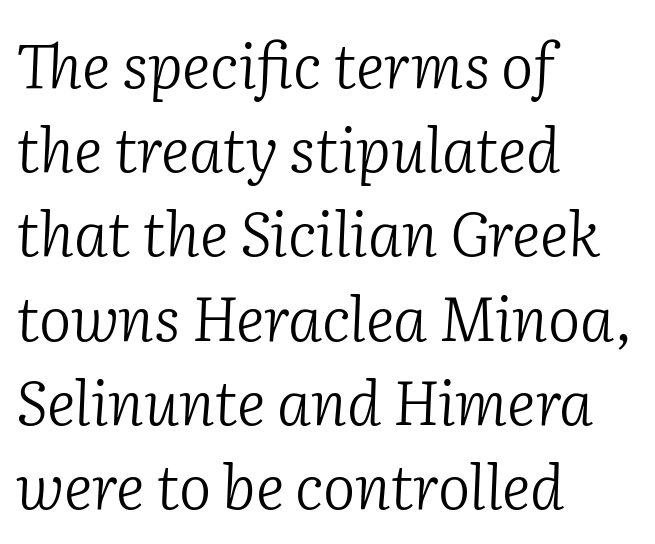
This sample uses plain, unmodified letter spacing. Line spacing here is normal. The glyphs are unaccompanied by any horizontal stroke below them. The strokes carry an ordinary text weight at most.
